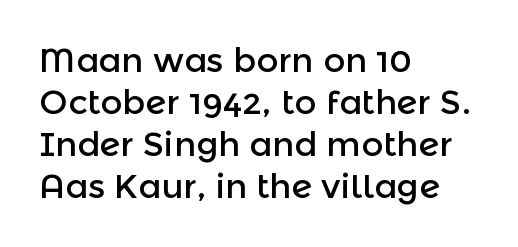
The letters advance in unequal steps, a hallmark of proportional type. Unlike italic type, these characters show no tilt at all. Caption: multi-line text, flush left, ragged right. The letters carry no serifs — their stems end cleanly without finishing strokes.
